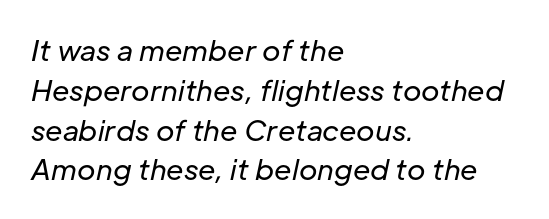
The face used here is proportionally spaced, like ordinary book or web type. The typesetter chose a ragged-right arrangement here. Nothing unusual about the tracking: characters are spaced as the font intends. The face used here has a pronounced slope to its letters. Line spacing here is normal. The typeface has the unassuming heft of standard copy or less.
